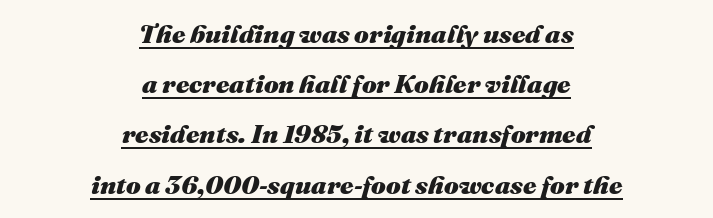
{"italic": "yes", "lean": "right", "slant_degrees": 16, "bold": "yes", "underline": "yes", "align": "center", "line_spacing": "loose", "line_spacing_ratio": 1.93, "letter_spacing": "normal", "letter_spacing_em": 0.0, "glyph_px": 26}
